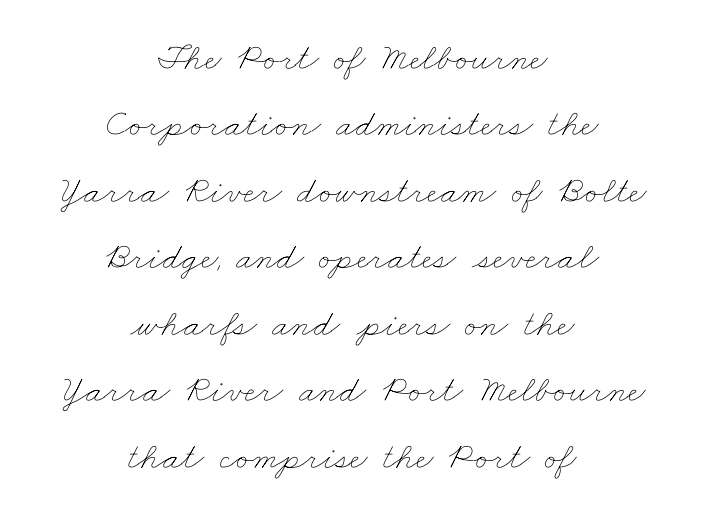
{"bold": "no", "weight": "thin", "width": "wide", "stroke_contrast": "low", "x_height": "small", "monospaced": "no", "underline": "no", "align": "center", "line_spacing_ratio": 1.75, "letter_spacing": "normal", "letter_spacing_em": 0.0, "glyph_px": 38}
